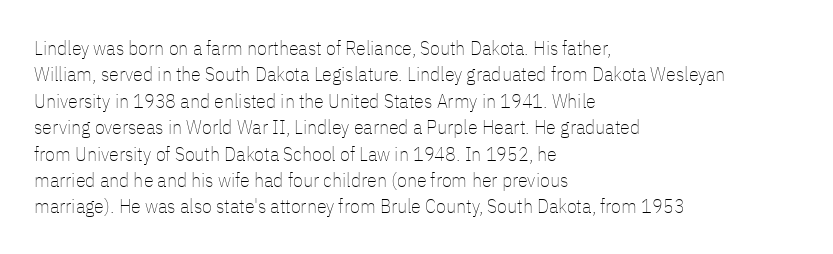
The image shows 20 px text type, upright; set left-aligned, normal line spacing (1.32x), normal letter spacing, not underlined.
